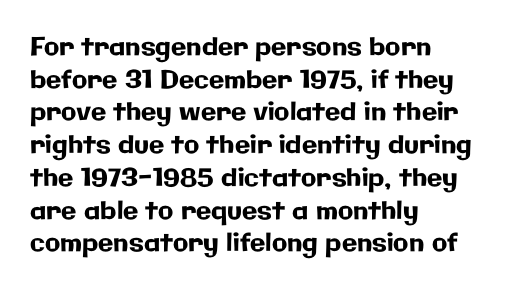
Q: Is the text italic (slanted)? A: No, it is upright.
Q: Is the text underlined? A: No.
Q: How is the paragraph aligned? A: Left-aligned.
Q: Is the spacing between letters normal or unusually wide? A: Normal.
Q: Is the spacing between lines tight, normal or loose? A: Normal.
